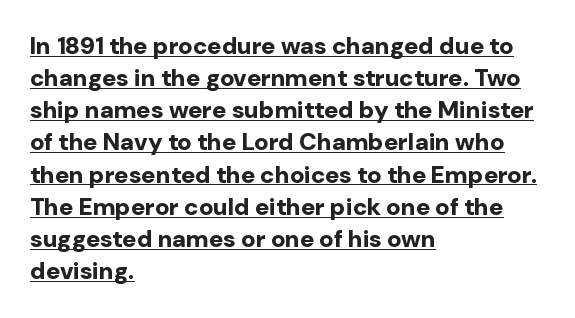
The image shows 24 px bold type, upright; set left-aligned, normal line spacing (1.34x), normal letter spacing, underlined.
